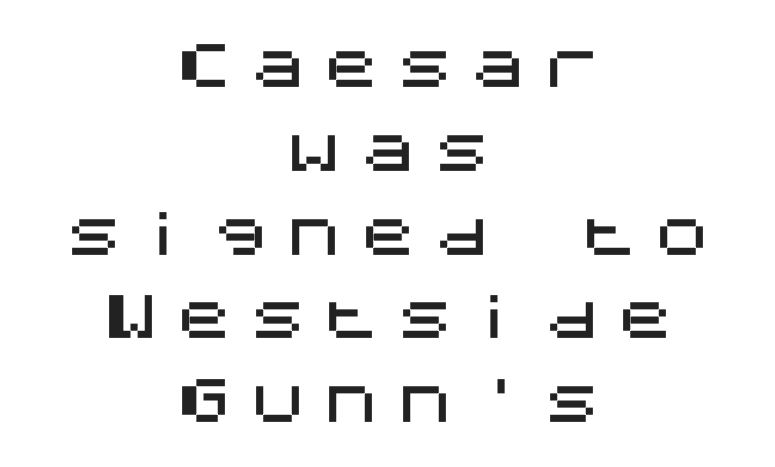
The image shows 57 px sans-serif type, upright; set centered, normal line spacing (1.47x), unusually wide letter spacing (+0.29 em), not underlined; medium stroke contrast and a large x-height.
